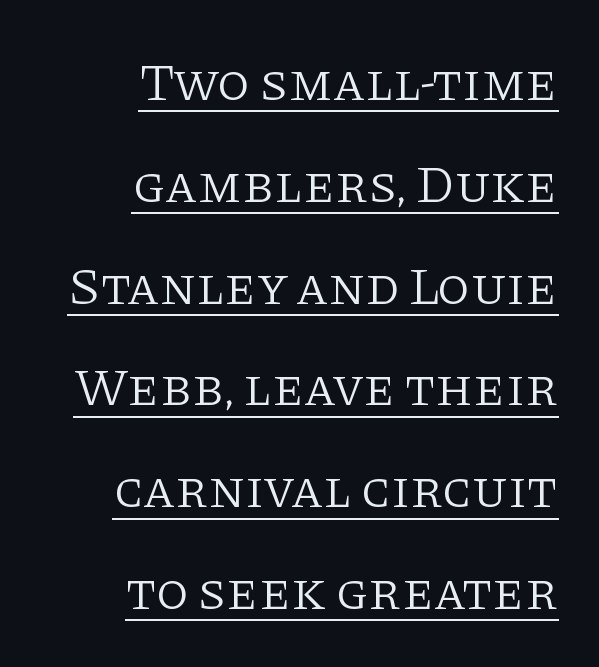
Right-aligned paragraph, ragged on the left. The specimen reads as upright at a glance. Like a heading marked for emphasis, these lines bear an underscore. Weight: regular or lighter.
